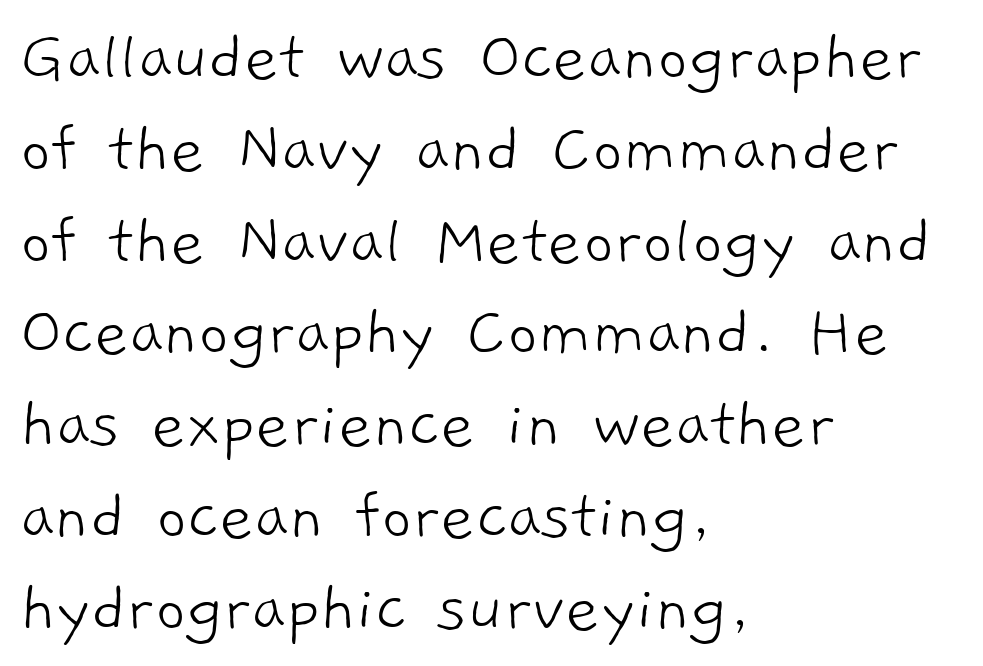
Q: Is the text bold? A: No.
Q: Is the typeface a serif or a sans-serif typeface? A: Sans-serif.
Q: Is the text underlined? A: No.
Q: How is the paragraph aligned? A: Left-aligned.
Q: Is the spacing between letters normal or unusually wide? A: Normal.
Q: Width (condensed, normal, or wide)? A: Normal.
Q: Stroke contrast? A: Low.
Q: x-height? A: Medium.
Q: Monospaced? A: No.
